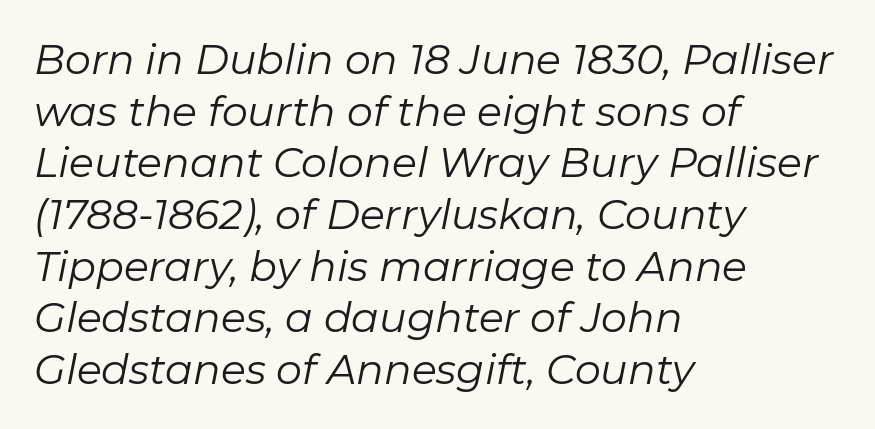
The image shows 41 px regular-weight type, italic (leaning right); set left-aligned, normal line spacing (1.26x), normal letter spacing, not underlined; low stroke contrast and a medium x-height.
